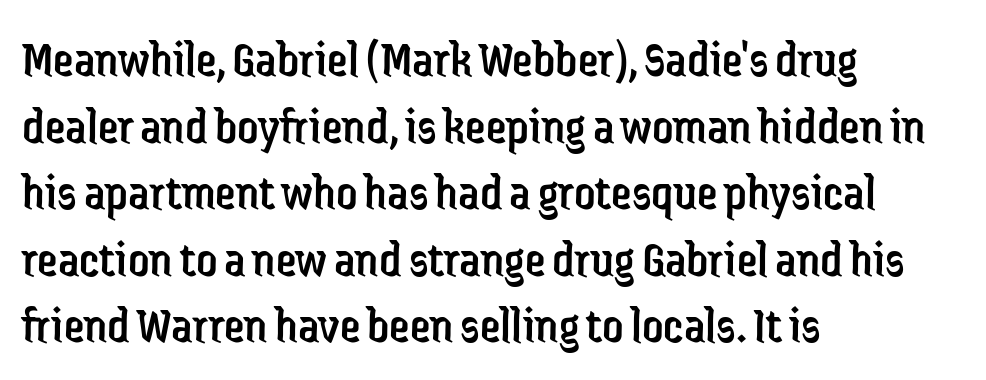
The image shows 52 px regular-weight, condensed sans-serif type, upright; set left-aligned, normal line spacing (1.28x), normal letter spacing, not underlined; low stroke contrast and a medium x-height.
